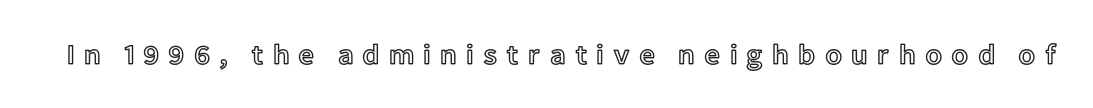
{"italic": "no", "width": "normal", "x_height": "medium", "monospaced": "no", "underline": "no", "letter_spacing": "wide", "letter_spacing_em": 0.32, "glyph_px": 28}
